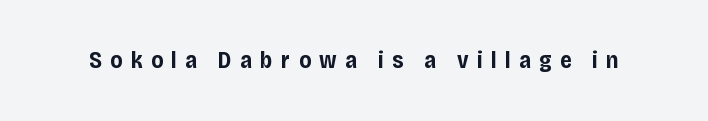
The image shows 23 px bold type, upright; set unusually wide letter spacing (+0.36 em), not underlined.
